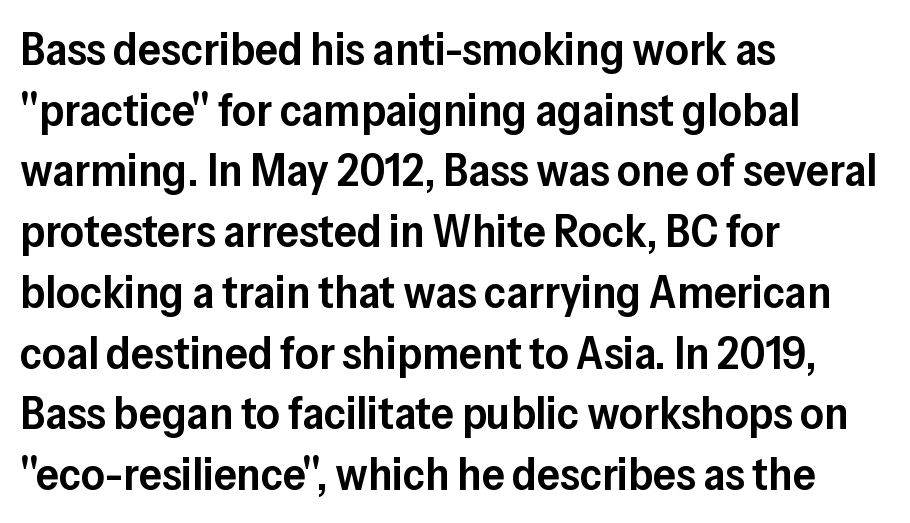
Q: Is the text bold? A: Semi-bold.
Q: Is the text italic (slanted)? A: No, it is upright.
Q: Is the typeface a serif or a sans-serif typeface? A: Sans-serif.
Q: Is the text underlined? A: No.
Q: How is the paragraph aligned? A: Left-aligned.
Q: Is the spacing between letters normal or unusually wide? A: Normal.
Q: Is the spacing between lines tight, normal or loose? A: Normal.
Q: Width (condensed, normal, or wide)? A: Normal.
Q: Stroke contrast? A: Low.
Q: x-height? A: Medium.
Q: Monospaced? A: No.
